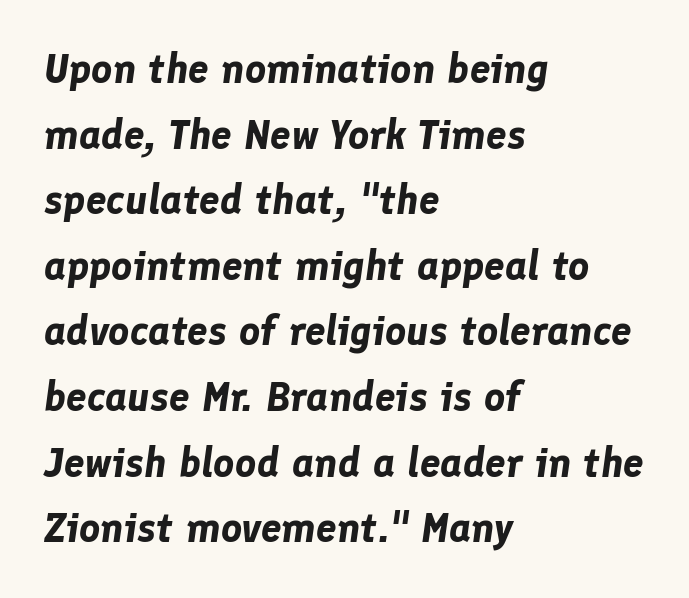
The image shows 41 px bold type, italic (leaning right); set left-aligned, normal line spacing (1.6x), normal letter spacing, not underlined; low stroke contrast and a medium x-height.
